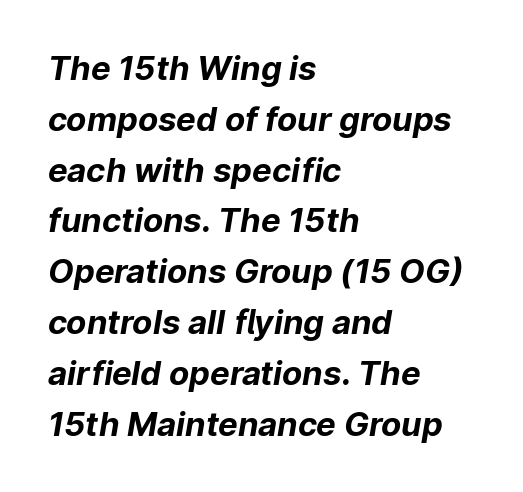
Q: Is the text bold? A: Yes.
Q: Is the typeface a serif or a sans-serif typeface? A: Sans-serif.
Q: Is the text underlined? A: No.
Q: How is the paragraph aligned? A: Left-aligned.
Q: Is the spacing between letters normal or unusually wide? A: Normal.
Q: Is the spacing between lines tight, normal or loose? A: Normal.
Q: Width (condensed, normal, or wide)? A: Normal.
Q: Stroke contrast? A: Low.
Q: x-height? A: Medium.
Q: Monospaced? A: No.
